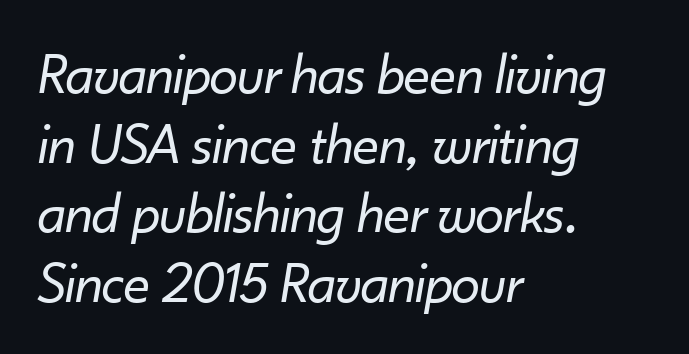
Q: Is the text bold? A: No.
Q: Is the text italic (slanted)? A: Yes, it leans right by about 10 degrees.
Q: Is the text underlined? A: No.
Q: How is the paragraph aligned? A: Left-aligned.
Q: Is the spacing between letters normal or unusually wide? A: Normal.
Q: Width (condensed, normal, or wide)? A: Normal.
Q: Stroke contrast? A: Low.
Q: x-height? A: Small.
Q: Monospaced? A: No.
